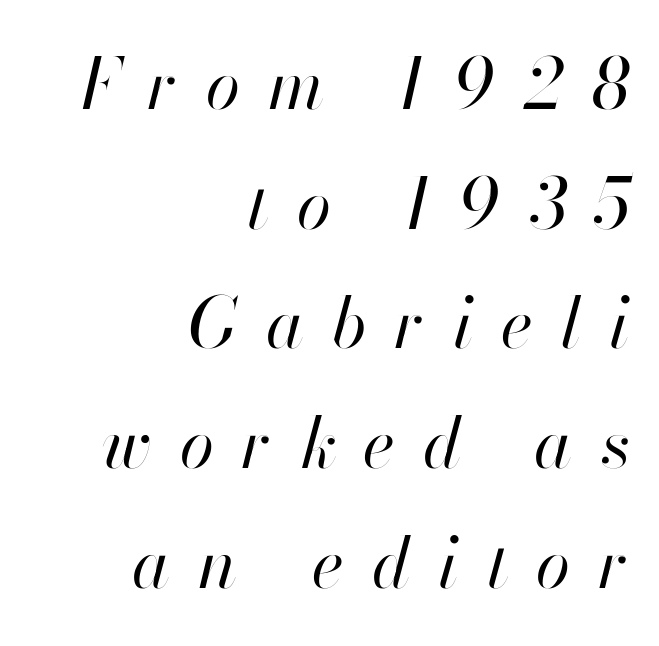
Q: Is the text bold? A: No.
Q: Is the text italic (slanted)? A: Yes, it leans right by about 13 degrees.
Q: Is the text underlined? A: No.
Q: How is the paragraph aligned? A: Right-aligned.
Q: Is the spacing between letters normal or unusually wide? A: Unusually wide.
Q: Width (condensed, normal, or wide)? A: Normal.
Q: Stroke contrast? A: High.
Q: x-height? A: Small.
Q: Monospaced? A: No.
